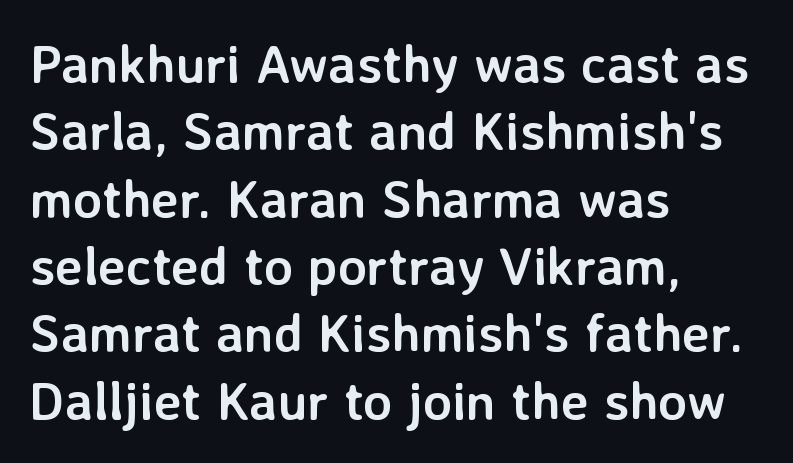
This sample has the flowing, uneven cadence of proportional lettering. Default kerning and tracking; the words read as compact shapes. A roman cut, with each character standing at attention. The foot of each line stays bare and open.
